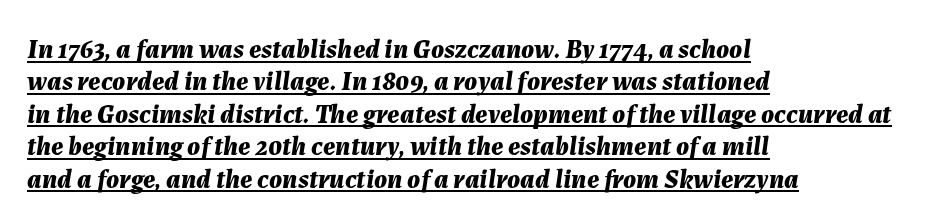
{"italic": "yes", "lean": "right", "slant_degrees": 7, "bold": "yes", "underline": "yes", "align": "left", "line_spacing_ratio": 1.2, "letter_spacing": "normal", "letter_spacing_em": 0.0, "glyph_px": 27}
